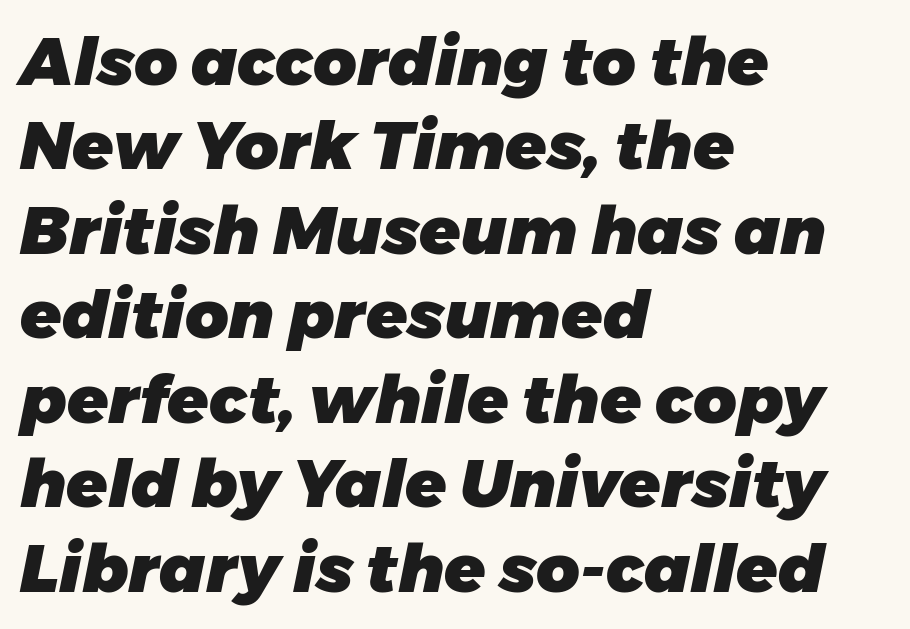
Students, note that the glyphs here touch the page at normal intervals. The glyphs are unaccompanied by any horizontal stroke below them. Alignment: flush left. Reading down the column, the eye jumps a familiar distance to each next line. The glyphs look as if they've been sheared to an angle. Varying glyph widths throughout — classic text-font behaviour.
